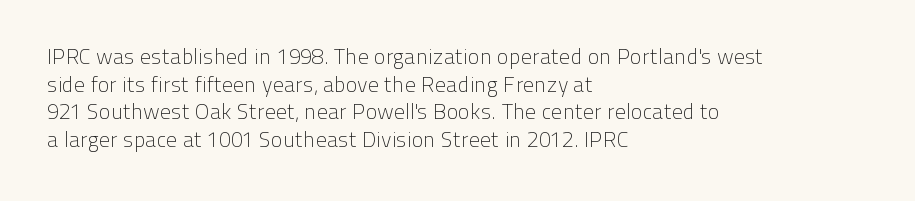
The image shows 22 px text type, upright; set left-aligned, normal line spacing (1.26x), normal letter spacing, not underlined.
